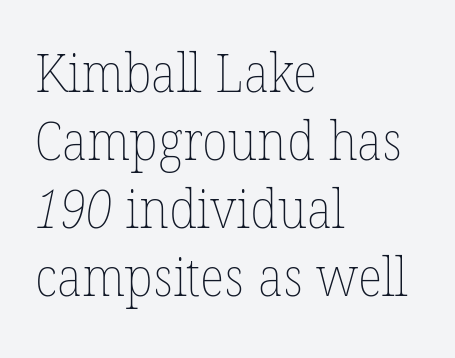
{"bold": "no", "weight": "thin", "width": "normal", "stroke_contrast": "low", "x_height": "medium", "monospaced": "no", "underline": "no", "align": "left", "line_spacing": "normal", "line_spacing_ratio": 1.28, "letter_spacing": "normal", "letter_spacing_em": 0.0, "glyph_px": 53}
